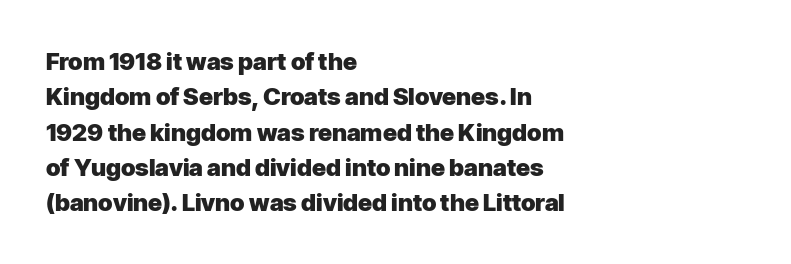
The baseline area is clear. Rendered with straight, roman letterforms. The face used here has the dense, thick strokes of a bold. One-word summary of the alignment: left.
